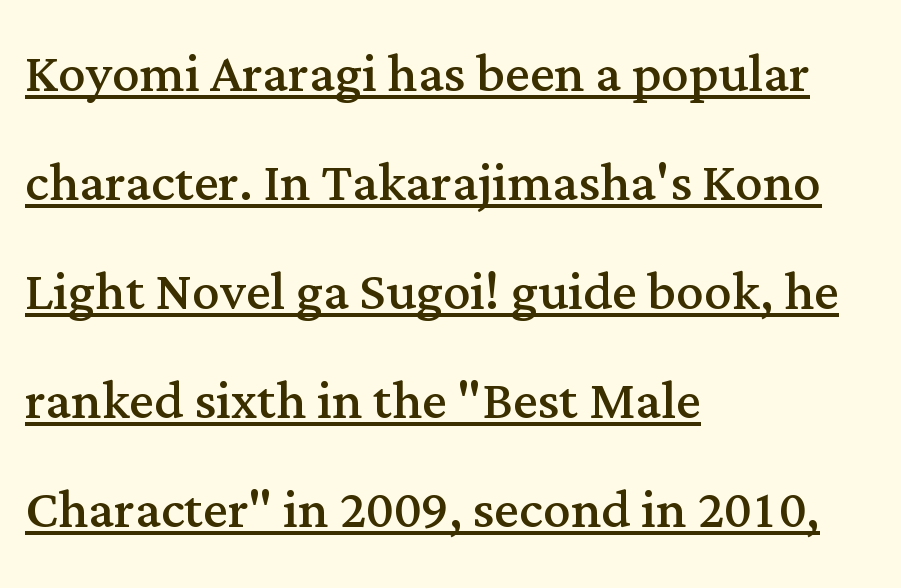
Q: Is the text bold? A: No.
Q: Is the text italic (slanted)? A: No, it is upright.
Q: Is the typeface a serif or a sans-serif typeface? A: Serif.
Q: Is the text underlined? A: Yes.
Q: How is the paragraph aligned? A: Left-aligned.
Q: Is the spacing between letters normal or unusually wide? A: Normal.
Q: Is the spacing between lines tight, normal or loose? A: Normal.
Q: Width (condensed, normal, or wide)? A: Normal.
Q: Stroke contrast? A: Medium.
Q: x-height? A: Medium.
Q: Monospaced? A: No.
